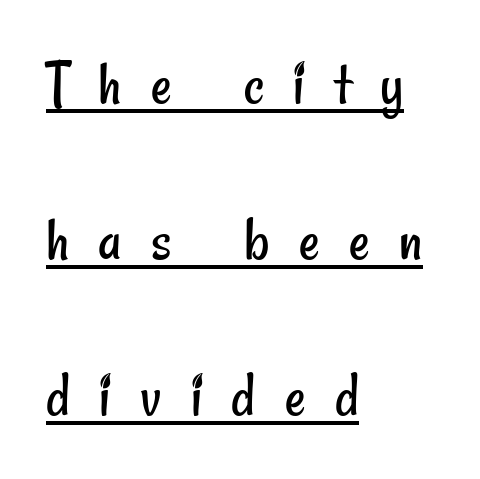
Q: Is the text bold? A: No.
Q: Is the typeface a serif or a sans-serif typeface? A: Sans-serif.
Q: Is the text underlined? A: Yes.
Q: How is the paragraph aligned? A: Left-aligned.
Q: Is the spacing between letters normal or unusually wide? A: Unusually wide.
Q: Is the spacing between lines tight, normal or loose? A: Loose.
Q: Width (condensed, normal, or wide)? A: Condensed.
Q: Stroke contrast? A: Low.
Q: x-height? A: Small.
Q: Monospaced? A: No.
